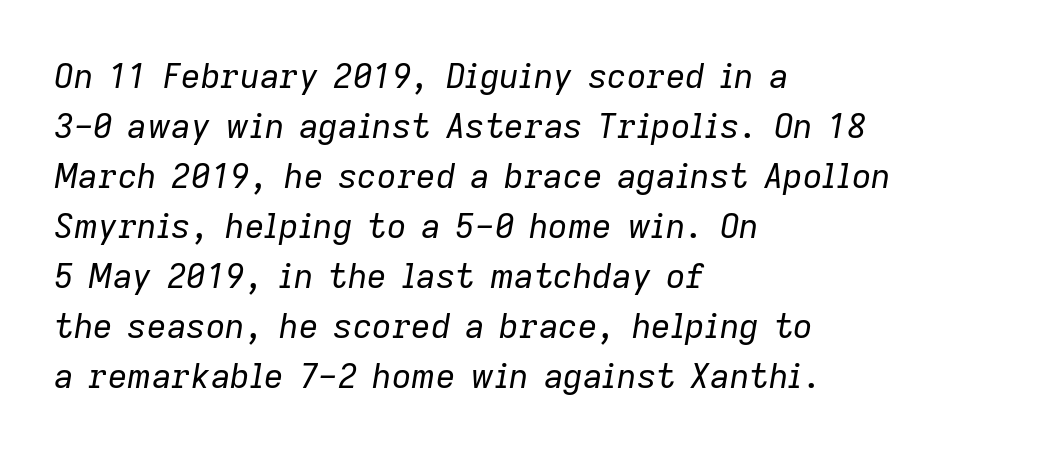
The paragraph has a hard left edge and a soft right edge. Think of a printed novel: that variable character pitch is what you see here. Words appear dense and cohesive because spacing is normal. Quick note: italic. The passage shown is not underscored anywhere. Horizontal bands of white between lines are of average thickness.
